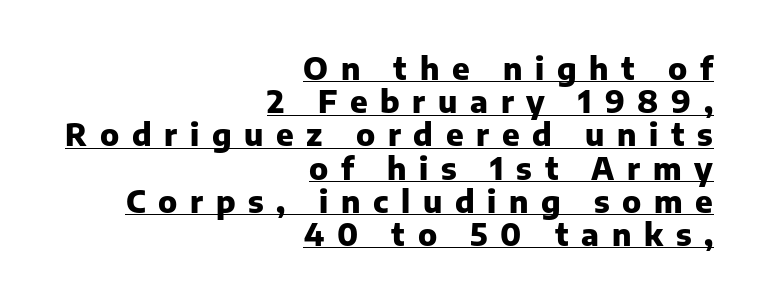
Is the block centered? No — it sits flush against the right margin. You could not count columns in this text — the font is proportionally spaced. Rendered with straight, roman letterforms. The passage shown has open, widely tracked lettering throughout. What kind of face is this? One without serifs — a sans. The glyphs have the mass of a bold cut.
